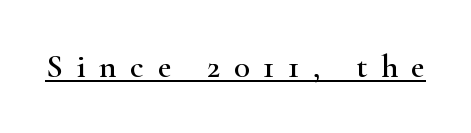
The image shows 33 px wide serif type, upright; set unusually wide letter spacing (+0.42 em), underlined; high stroke contrast and a small x-height.
